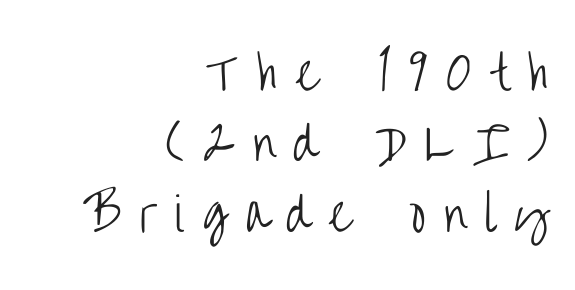
The image shows 46 px light, condensed sans-serif type, upright; set right-aligned, normal line spacing (1.53x), unusually wide letter spacing (+0.39 em), not underlined; low stroke contrast and a large x-height.
